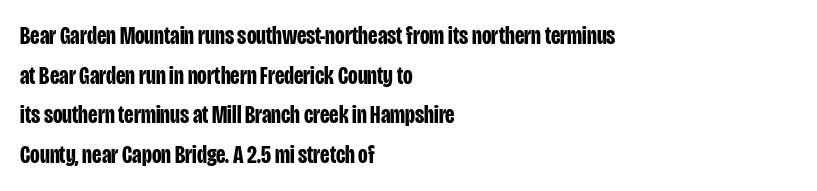
The words here are not underlined. Glyph-to-glyph distance matches everyday printed text. The rows are spaced the way most documents space them. The lettering holds an erect, upright posture throughout. Heavy-handed strokes throughout: this text is bold. Which margin do the lines hug? The left one — the right edge is uneven.
